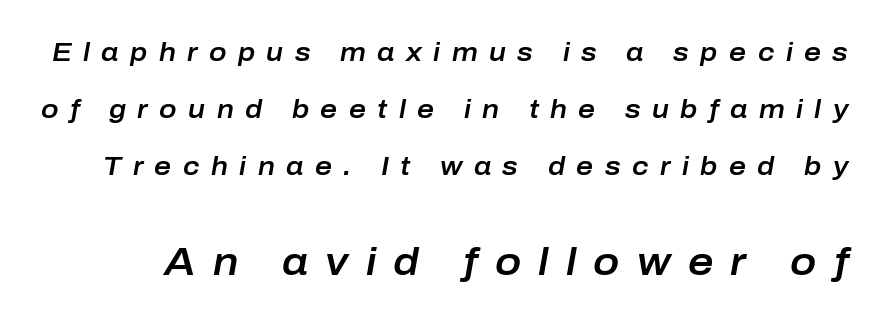
Q: Is the text italic (slanted)? A: Yes, it leans right by about 10 degrees.
Q: Is the text underlined? A: No.
Q: Is the spacing between letters normal or unusually wide? A: Unusually wide.
Q: Is the spacing between lines tight, normal or loose? A: Loose.
Q: Which block of text is set in a larger size, the first (top) or the second (bottom)? A: The second (bottom) one.
Q: Width (condensed, normal, or wide)? A: Normal.
Q: Stroke contrast? A: Low.
Q: x-height? A: Medium.
Q: Monospaced? A: No.
